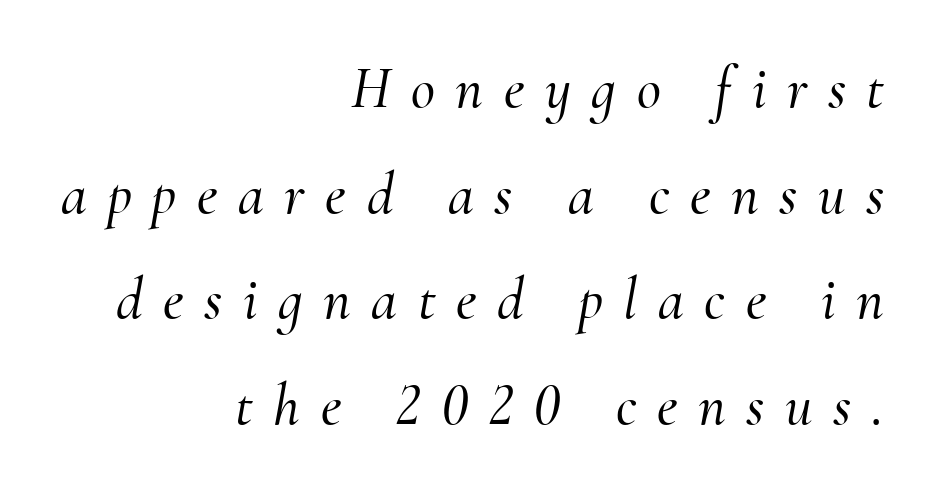
{"serif": "yes", "italic": "yes", "lean": "right", "slant_degrees": 10, "width": "normal", "stroke_contrast": "medium", "x_height": "small", "monospaced": "no", "underline": "no", "align": "right", "line_spacing_ratio": 1.79, "letter_spacing": "wide", "letter_spacing_em": 0.35, "glyph_px": 59}
